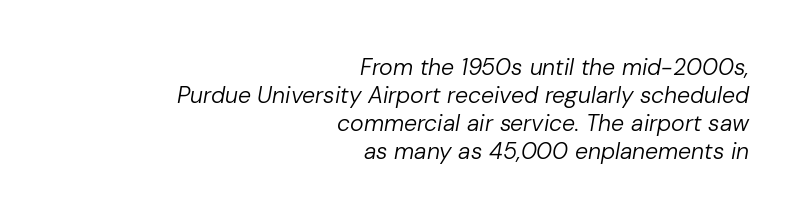
The image shows 23 px text type, italic (leaning right); set right-aligned, line spacing 1.22x, normal letter spacing, not underlined.
